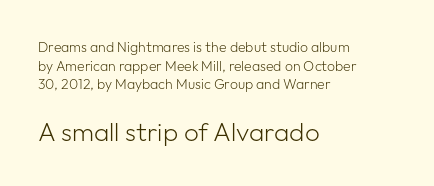
Unbolded letterforms with no extra heft. Is there any slant? The stems are plumb. Quick note: underline off. Where is the straight margin? On the left. Typesetter's note — lower block bumped up in size, upper block left smaller. The passage shown has conventional tracking throughout.
